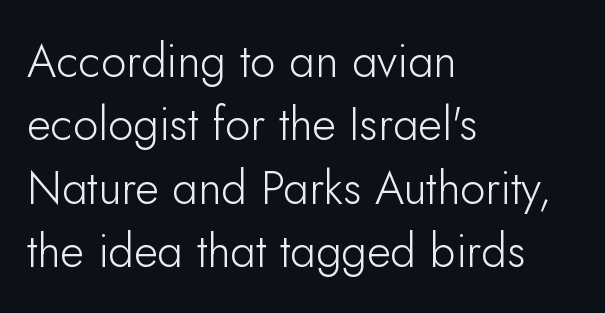
The image shows 46 px light sans-serif type, upright; set left-aligned, normal line spacing (1.38x), normal letter spacing, not underlined; low stroke contrast and a small x-height.
